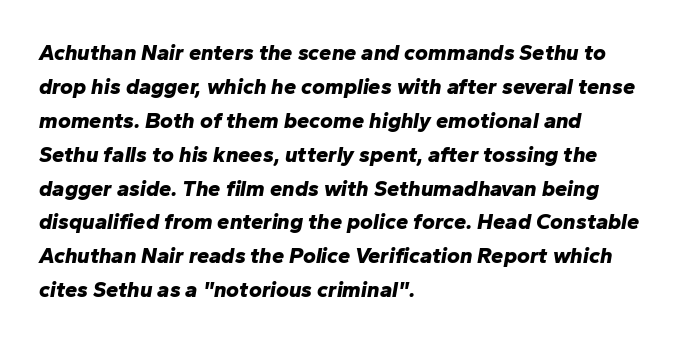
{"italic": "yes", "lean": "right", "slant_degrees": 10, "bold": "yes", "underline": "no", "align": "left", "line_spacing": "normal", "line_spacing_ratio": 1.54, "letter_spacing": "normal", "letter_spacing_em": 0.0, "glyph_px": 22}
